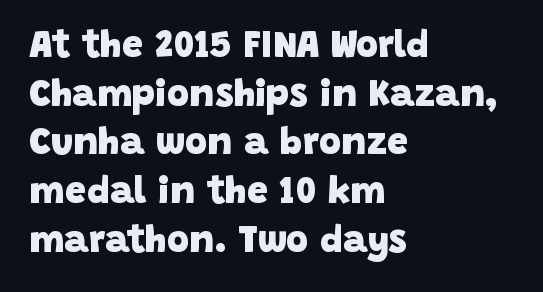
Q: Is the text bold? A: Yes.
Q: Is the typeface a serif or a sans-serif typeface? A: Sans-serif.
Q: Is the text underlined? A: No.
Q: How is the paragraph aligned? A: Left-aligned.
Q: Is the spacing between letters normal or unusually wide? A: Normal.
Q: Is the spacing between lines tight, normal or loose? A: Normal.
Q: Width (condensed, normal, or wide)? A: Normal.
Q: Stroke contrast? A: Low.
Q: x-height? A: Large.
Q: Monospaced? A: No.
